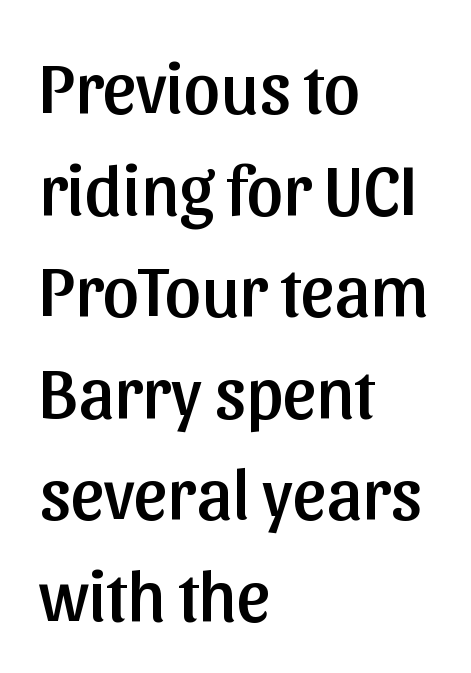
This sample uses a sans-serif face. Notice how the stems are strictly vertical — no italics here. Note the varied advance widths — an 'i' is clearly narrower than an 'm'. Look at the tracking — it's just the regular setting, nothing added.
